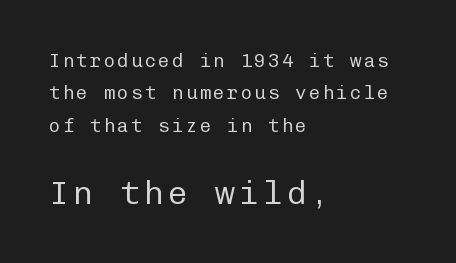
The image shows 33 px regular-weight sans-serif type, upright, monospaced; set left-aligned, normal line spacing (1.7x), not underlined; the second (bottom) block is 1.74x larger; low stroke contrast and a medium x-height.
